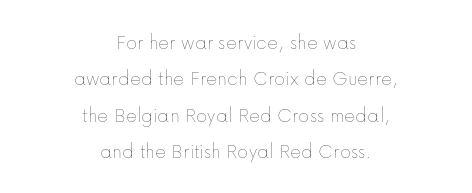
Q: Is the text bold? A: No.
Q: Is the text italic (slanted)? A: No, it is upright.
Q: Is the text underlined? A: No.
Q: How is the paragraph aligned? A: Centered.
Q: Is the spacing between letters normal or unusually wide? A: Normal.
